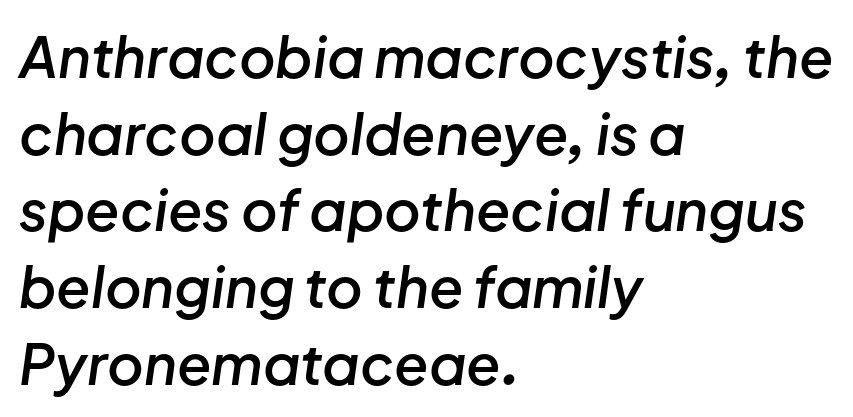
{"italic": "yes", "lean": "right", "slant_degrees": 8, "bold": "semi", "weight": "semibold", "width": "normal", "stroke_contrast": "low", "x_height": "medium", "monospaced": "no", "underline": "no", "align": "left", "line_spacing": "normal", "line_spacing_ratio": 1.37, "letter_spacing": "normal", "letter_spacing_em": 0.0, "glyph_px": 56}
